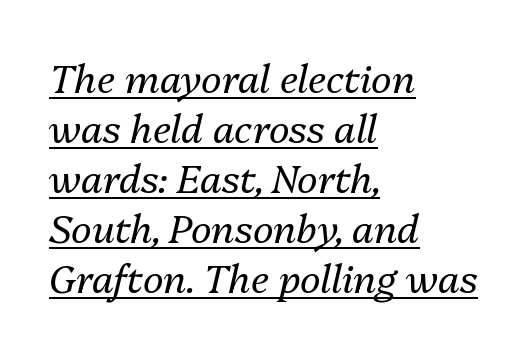
The image shows 39 px regular-weight type, italic (leaning right); set left-aligned, normal line spacing (1.28x), normal letter spacing, underlined; medium stroke contrast and a medium x-height.
